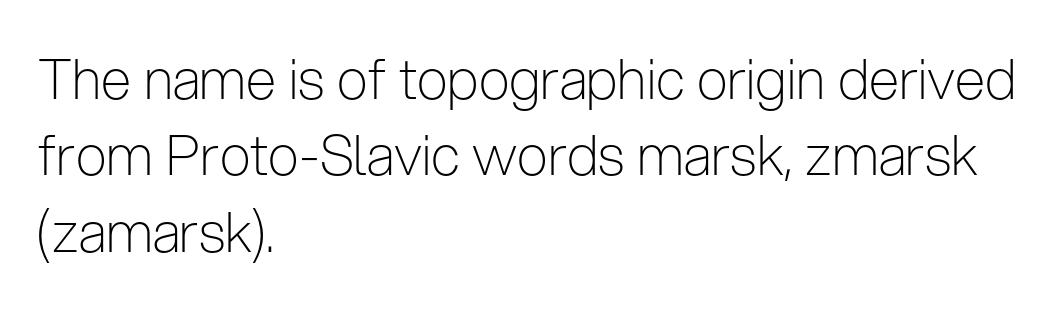
The letters look calm and open, with moderate or lighter stems. The lines are quadded left. Nothing unusual about the tracking: characters are spaced as the font intends. The rendering uses natural spacing where letterforms have individual widths.
